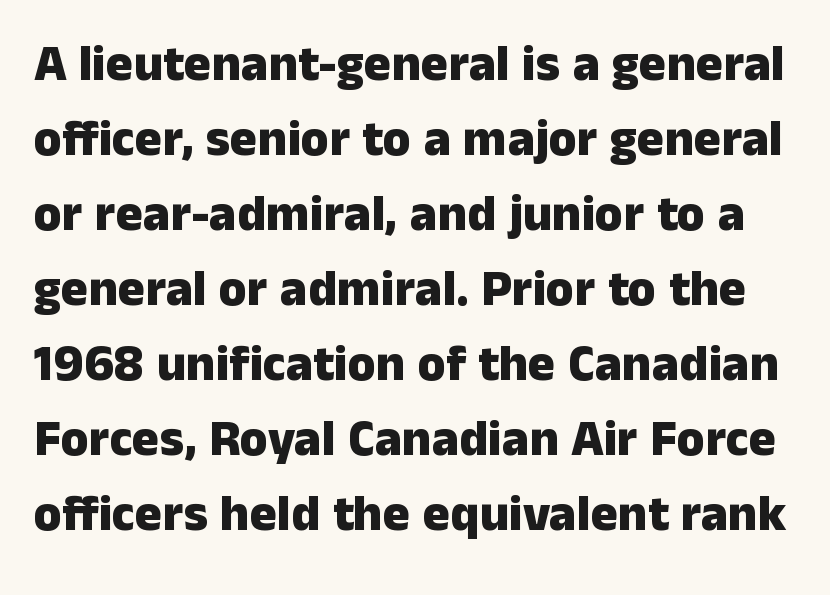
Q: Is the text bold? A: Yes.
Q: Is the text italic (slanted)? A: No, it is upright.
Q: Is the typeface a serif or a sans-serif typeface? A: Sans-serif.
Q: Is the text underlined? A: No.
Q: Is the spacing between letters normal or unusually wide? A: Normal.
Q: Is the spacing between lines tight, normal or loose? A: Normal.
Q: Width (condensed, normal, or wide)? A: Normal.
Q: Stroke contrast? A: Low.
Q: x-height? A: Medium.
Q: Monospaced? A: No.
